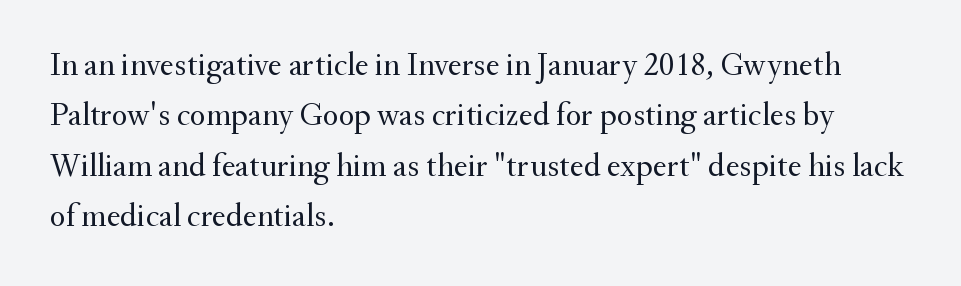
Looks like regular typesetting: each glyph gets only the width it needs. No letter is thick-stroked: the sample isn't bold. Are there feet on the stems? There are — it's a serif. There is no visible air inserted between adjacent glyphs. Nobody drew a line under any word here. If you drew a line through each stem, it would be perfectly vertical.
